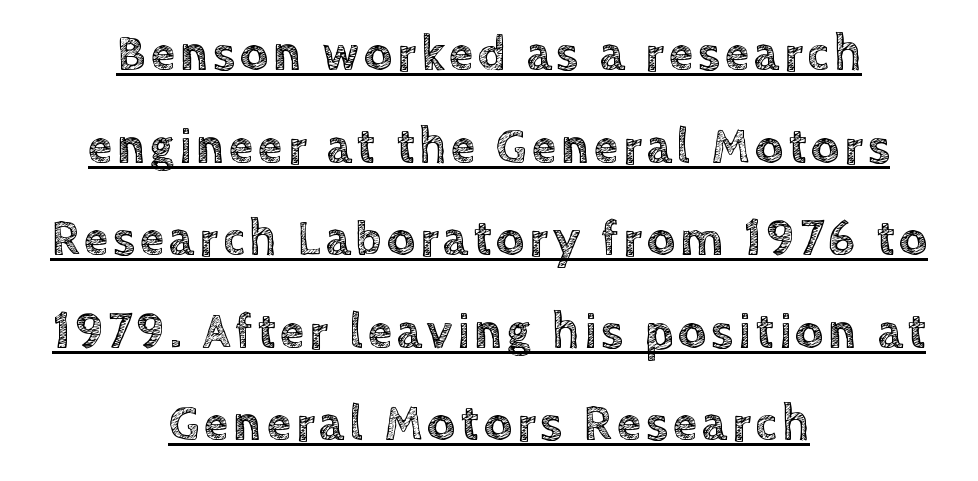
The image shows 49 px text type, upright; set centered, line spacing 1.89x, underlined; a large x-height.
